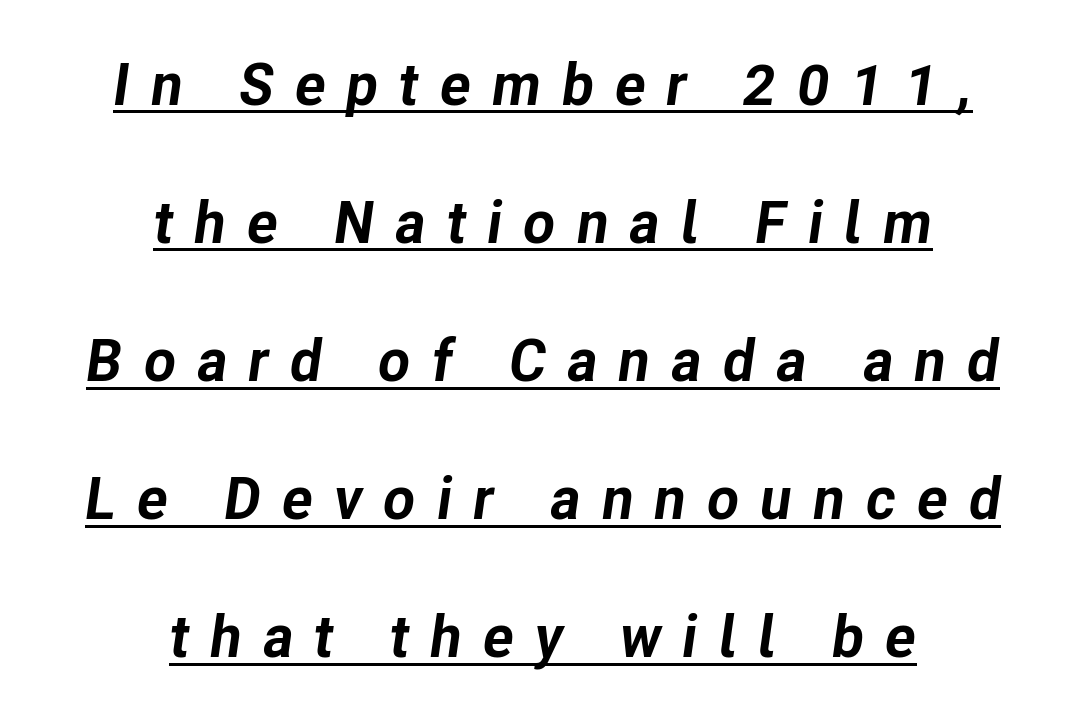
Heavy-handed strokes throughout: this text is bold. Which margin do the lines hug? Neither — every line sits in the middle. Every word sits above its own underline. A typesetter would call this heavily tracked-out type. Would a proofreader flag this as italicized? Yes. Widely set lines give the paragraph a tall, airy silhouette.
